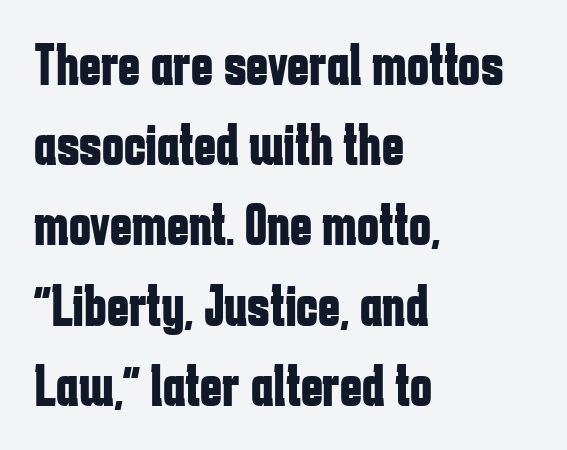
{"serif": "no", "italic": "no", "bold": "yes", "weight": "bold", "width": "condensed", "stroke_contrast": "low", "x_height": "medium", "monospaced": "no", "underline": "no", "align": "left", "line_spacing": "normal", "line_spacing_ratio": 1.36, "letter_spacing": "normal", "letter_spacing_em": 0.0, "glyph_px": 59}
